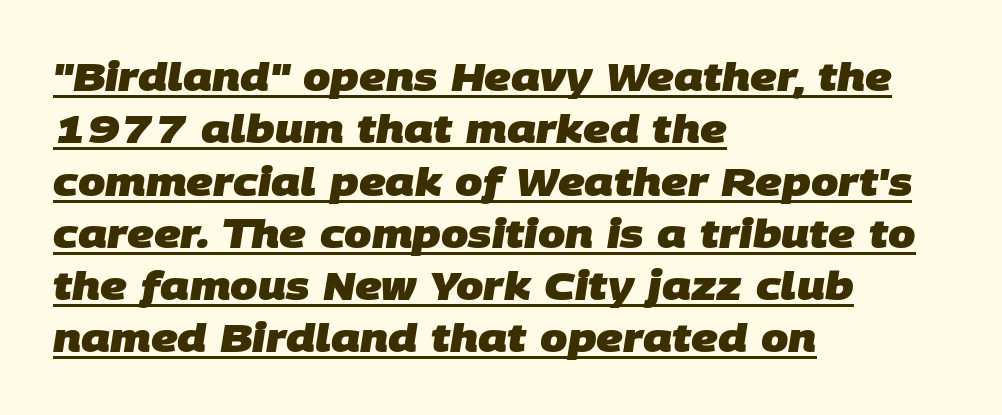
Q: Is the text bold? A: Yes.
Q: Is the typeface a serif or a sans-serif typeface? A: Sans-serif.
Q: Is the text underlined? A: Yes.
Q: How is the paragraph aligned? A: Left-aligned.
Q: Is the spacing between letters normal or unusually wide? A: Normal.
Q: Is the spacing between lines tight, normal or loose? A: Normal.
Q: Width (condensed, normal, or wide)? A: Normal.
Q: Stroke contrast? A: Low.
Q: x-height? A: Large.
Q: Monospaced? A: No.
